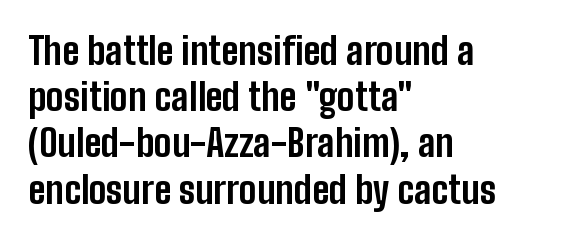
Notice how thick the strokes are: this is what a full bold looks like. The axis of the letterforms is exactly vertical. Just letters on the line, the space beneath them empty. Here the designer chose a conventional face with non-uniform glyph widths.
